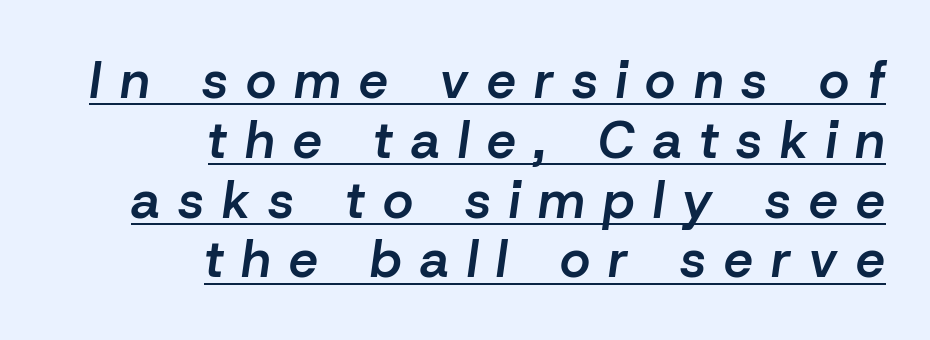
The image shows 52 px semibold type, italic (leaning right); set right-aligned, tight line spacing (1.15x), unusually wide letter spacing (+0.35 em), underlined; low stroke contrast and a medium x-height.
